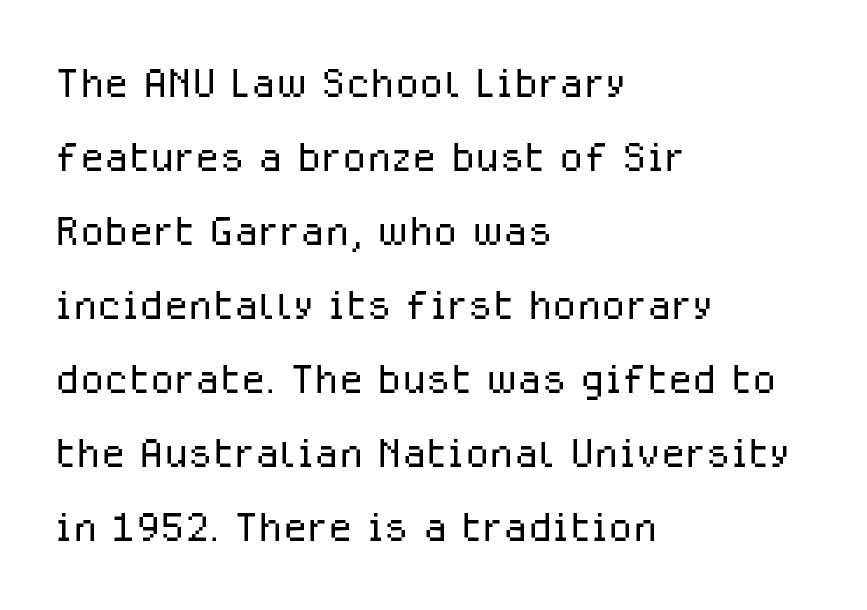
The image shows 56 px light sans-serif type, upright; set left-aligned, normal line spacing (1.32x), normal letter spacing, not underlined; low stroke contrast and a medium x-height.
